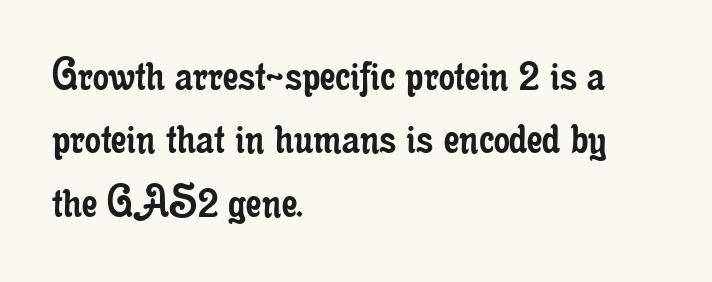
The image shows 50 px regular-weight, condensed serif type, upright; set left-aligned, normal line spacing (1.27x), normal letter spacing, not underlined; low stroke contrast and a small x-height.
